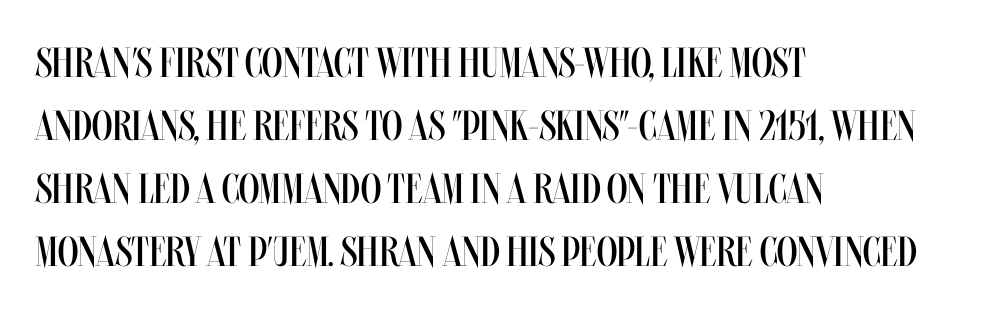
Words float on clear page, feet unadorned. The letters advance in unequal steps, a hallmark of proportional type. A student would call this left alignment; a typographer would say flush left, rag right. Letter spacing: default. In terms of leading, this rendering sits right in the middle.
